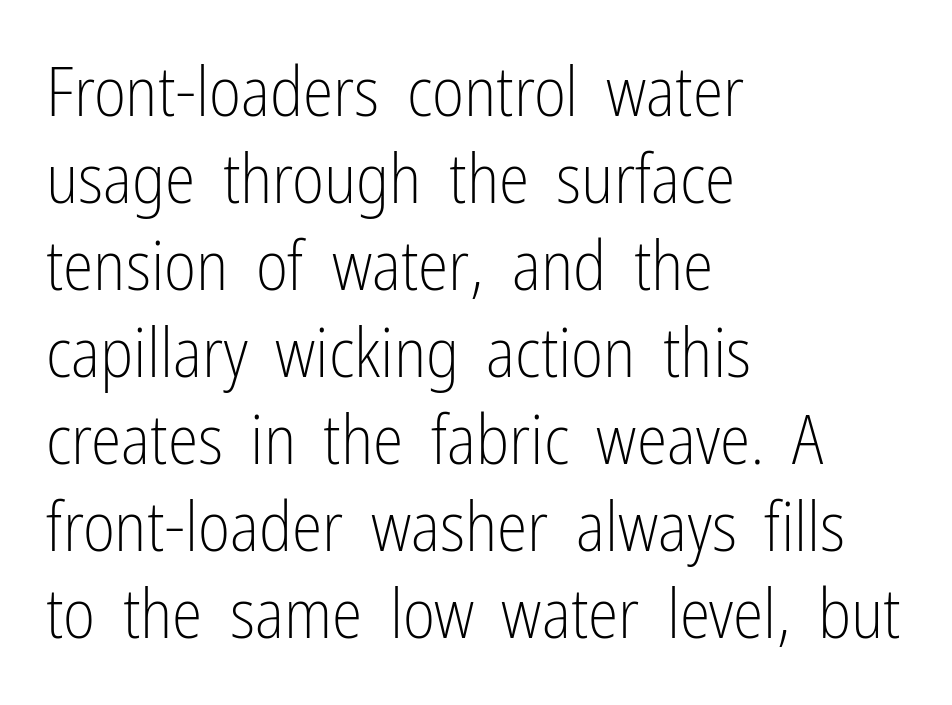
Q: Is the text bold? A: No.
Q: Is the text italic (slanted)? A: No, it is upright.
Q: Is the typeface a serif or a sans-serif typeface? A: Sans-serif.
Q: Is the text underlined? A: No.
Q: How is the paragraph aligned? A: Left-aligned.
Q: Is the spacing between letters normal or unusually wide? A: Normal.
Q: Is the spacing between lines tight, normal or loose? A: Normal.
Q: Width (condensed, normal, or wide)? A: Condensed.
Q: Stroke contrast? A: Low.
Q: x-height? A: Medium.
Q: Monospaced? A: No.
